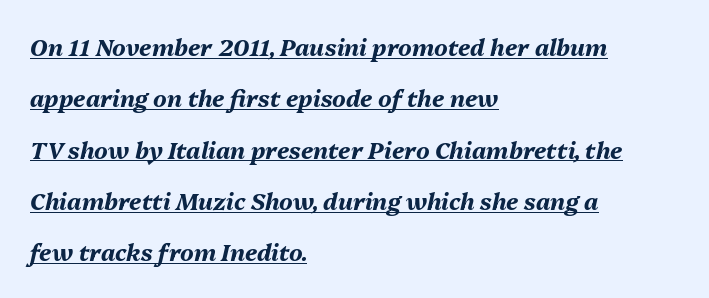
Q: Is the text bold? A: Yes.
Q: Is the text italic (slanted)? A: Yes, it leans right by about 13 degrees.
Q: Is the text underlined? A: Yes.
Q: How is the paragraph aligned? A: Left-aligned.
Q: Is the spacing between letters normal or unusually wide? A: Normal.
Q: Is the spacing between lines tight, normal or loose? A: Loose.
